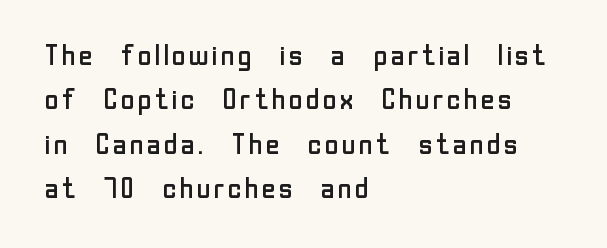
Q: Is the text bold? A: No.
Q: Is the text italic (slanted)? A: No, it is upright.
Q: Is the typeface a serif or a sans-serif typeface? A: Sans-serif.
Q: Is the text underlined? A: No.
Q: How is the paragraph aligned? A: Left-aligned.
Q: Is the spacing between letters normal or unusually wide? A: Normal.
Q: Is the spacing between lines tight, normal or loose? A: Normal.
Q: Width (condensed, normal, or wide)? A: Normal.
Q: Stroke contrast? A: Low.
Q: x-height? A: Medium.
Q: Monospaced? A: No.
